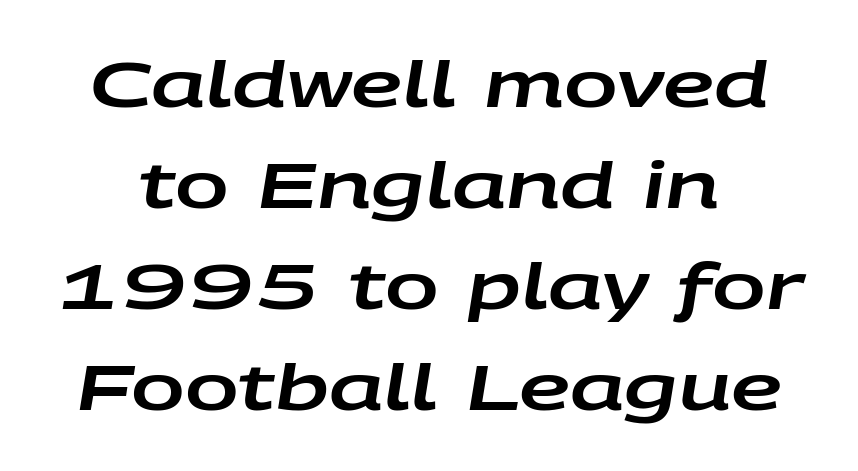
The image shows 64 px wide type, italic (leaning right); set centered, normal line spacing (1.58x), normal letter spacing, not underlined; low stroke contrast and a large x-height.
